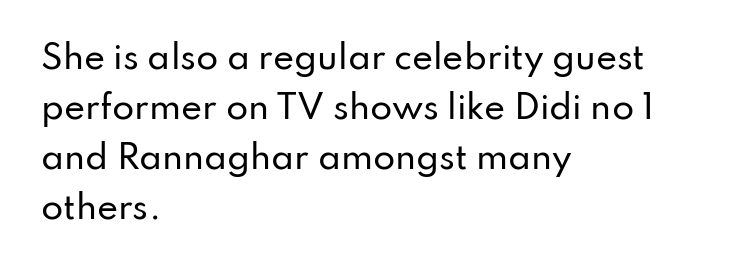
{"serif": "no", "italic": "no", "width": "normal", "stroke_contrast": "low", "x_height": "small", "monospaced": "no", "underline": "no", "align": "left", "line_spacing": "normal", "line_spacing_ratio": 1.56, "letter_spacing": "normal", "letter_spacing_em": 0.0, "glyph_px": 32}
